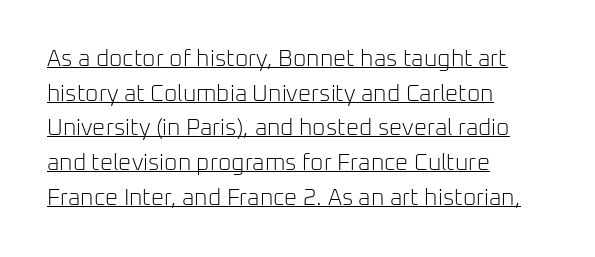
The image shows 23 px text type, upright; set left-aligned, normal line spacing (1.51x), normal letter spacing, underlined.
